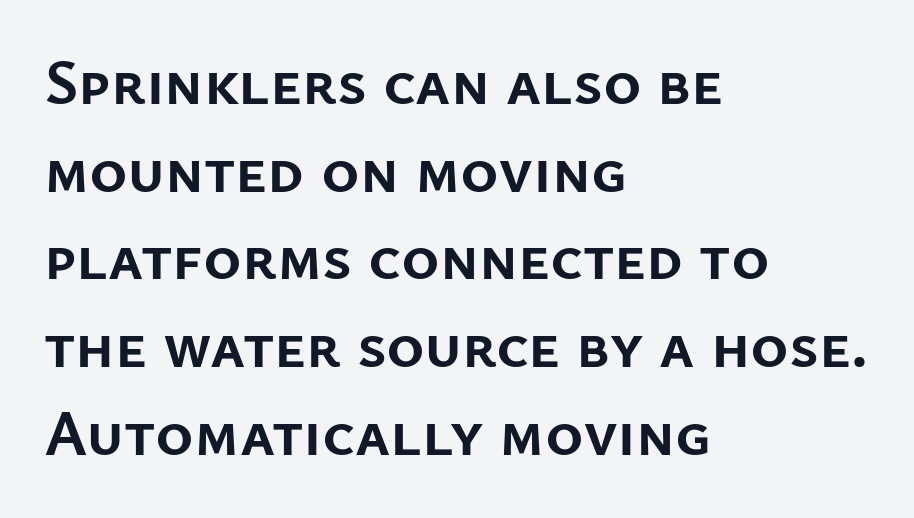
{"serif": "no", "italic": "no", "bold": "yes", "weight": "semibold", "width": "normal", "stroke_contrast": "low", "x_height": "medium", "monospaced": "no", "underline": "no", "align": "left", "line_spacing": "normal", "line_spacing_ratio": 1.35, "letter_spacing": "normal", "letter_spacing_em": 0.0, "glyph_px": 65}
